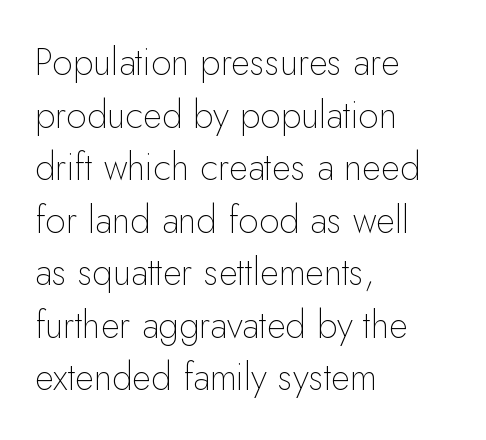
Evenly set lines give the paragraph a standard silhouette. The type family on display is of the sans-serif kind. Any mark beneath the type? The region is blank. Designer's note — italics off, roman on. A typesetter would call this proportional, since set widths differ per character.
